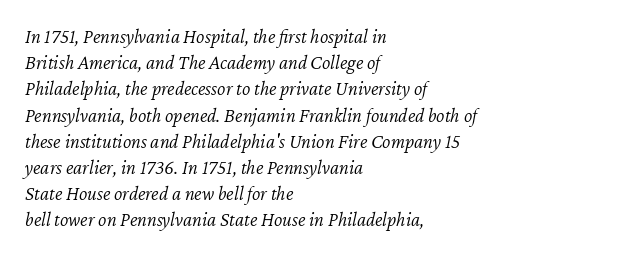
The face used here is rendered with its standard letterfit. Is the type heavy? It reads as light-to-regular instead. Clear beneath every line of the passage. The compositor pushed each line to the left boundary. Each new line begins a customary step beneath the previous one. There's an unmistakable incline to the writing here.
